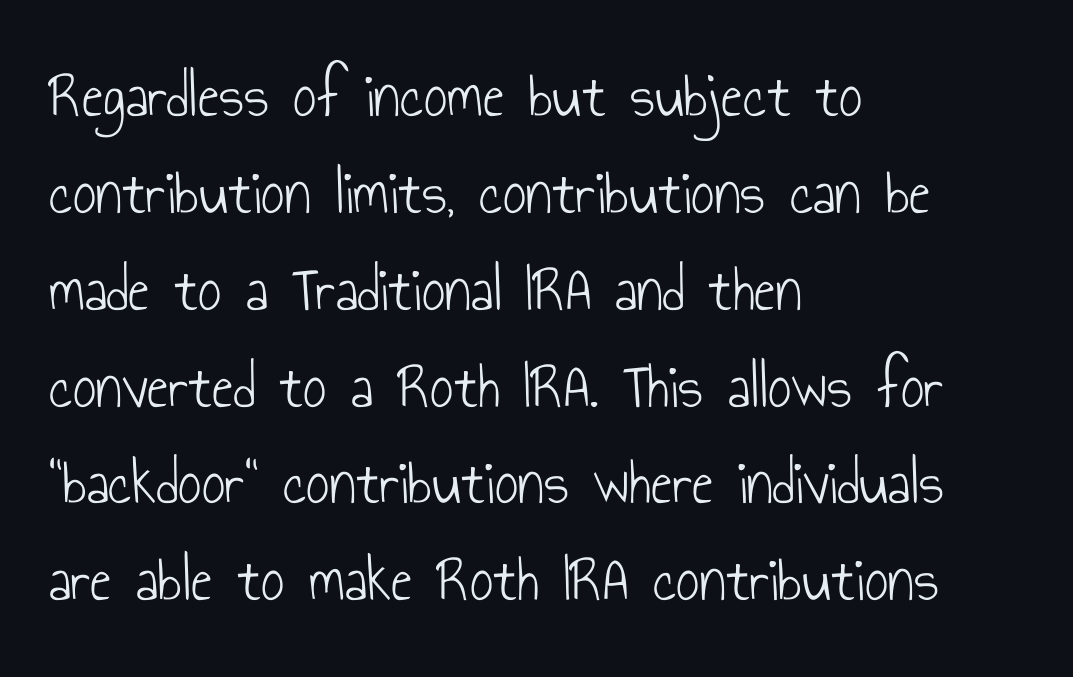
The image shows 65 px light, condensed sans-serif type, upright; set left-aligned, normal line spacing (1.49x), normal letter spacing, not underlined; low stroke contrast and a small x-height.
